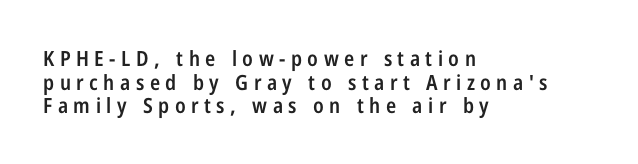
The image shows 21 px text type, upright; set left-aligned, tight line spacing (1.13x), unusually wide letter spacing (+0.26 em), not underlined.
